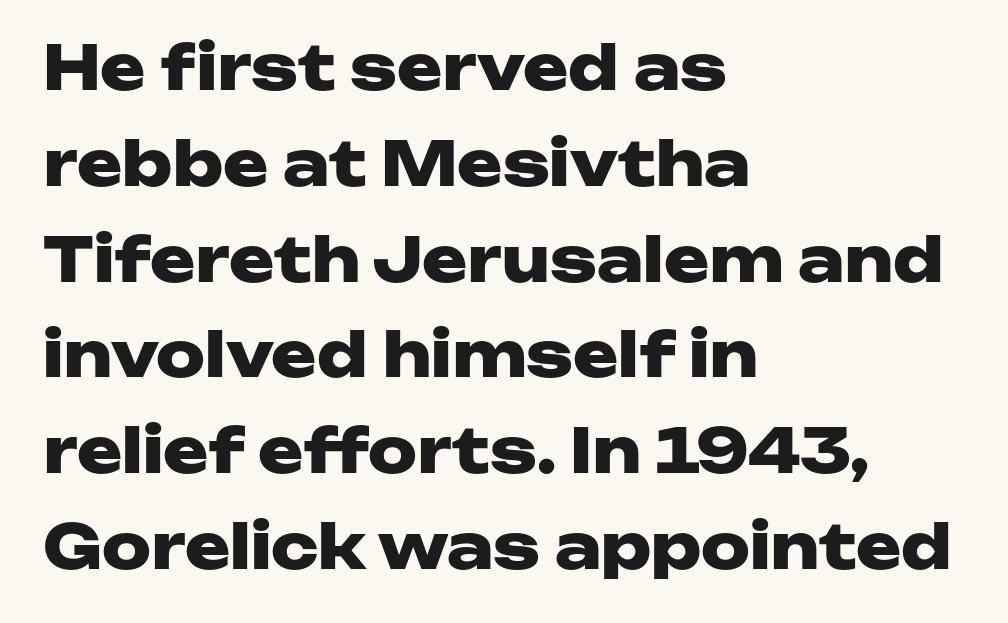
Q: Is the text bold? A: Yes.
Q: Is the text italic (slanted)? A: No, it is upright.
Q: Is the typeface a serif or a sans-serif typeface? A: Sans-serif.
Q: Is the text underlined? A: No.
Q: How is the paragraph aligned? A: Left-aligned.
Q: Is the spacing between letters normal or unusually wide? A: Normal.
Q: Is the spacing between lines tight, normal or loose? A: Normal.
Q: Width (condensed, normal, or wide)? A: Wide.
Q: Stroke contrast? A: Low.
Q: x-height? A: Medium.
Q: Monospaced? A: No.
